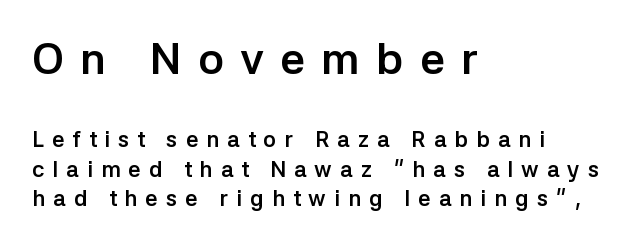
The image shows 44 px semibold sans-serif type, upright; set left-aligned, normal line spacing (1.34x), unusually wide letter spacing (+0.37 em), not underlined; the first (top) block is 2.0x larger; low stroke contrast and a medium x-height.
